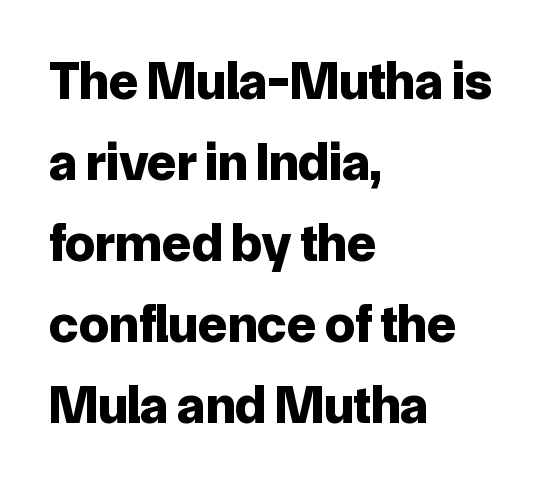
A sans-serif font was chosen for this passage. Does the leading feel generous? No, just average. A student would call this left alignment; a typographer would say flush left, rag right. Heavy-handed strokes throughout: this text is bold. Varying glyph widths throughout — classic text-font behaviour.
